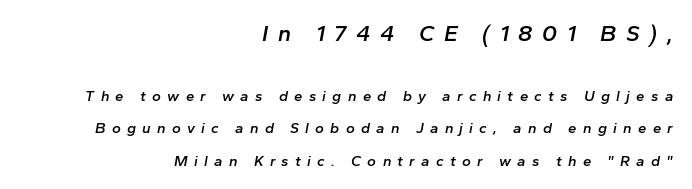
{"italic": "yes", "lean": "right", "slant_degrees": 10, "bold": "semi", "underline": "no", "align": "right", "line_spacing": "loose", "line_spacing_ratio": 2.16, "letter_spacing": "wide", "letter_spacing_em": 0.42, "larger_block": "first", "size_ratio": 1.53, "glyph_px": 23}
